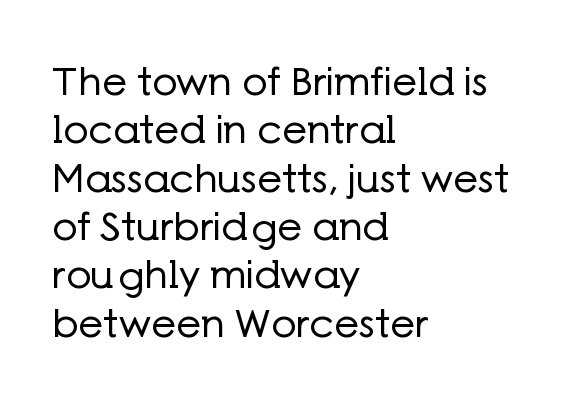
{"serif": "no", "italic": "no", "bold": "no", "weight": "regular", "width": "normal", "stroke_contrast": "low", "x_height": "medium", "monospaced": "no", "underline": "no", "align": "left", "line_spacing_ratio": 1.24, "letter_spacing": "normal", "letter_spacing_em": 0.0, "glyph_px": 39}
